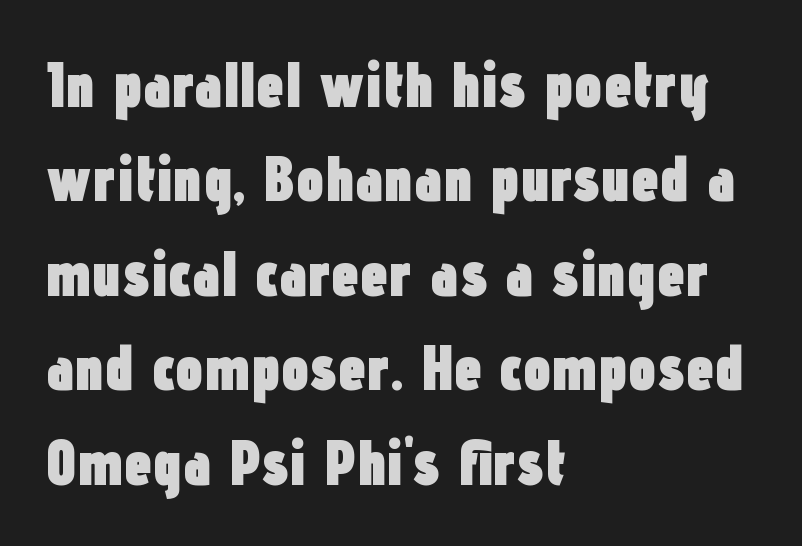
Q: Is the text bold? A: Yes.
Q: Is the text italic (slanted)? A: No, it is upright.
Q: Is the typeface a serif or a sans-serif typeface? A: Sans-serif.
Q: Is the text underlined? A: No.
Q: How is the paragraph aligned? A: Left-aligned.
Q: Is the spacing between letters normal or unusually wide? A: Normal.
Q: Is the spacing between lines tight, normal or loose? A: Normal.
Q: Width (condensed, normal, or wide)? A: Condensed.
Q: Stroke contrast? A: Low.
Q: x-height? A: Medium.
Q: Monospaced? A: No.
